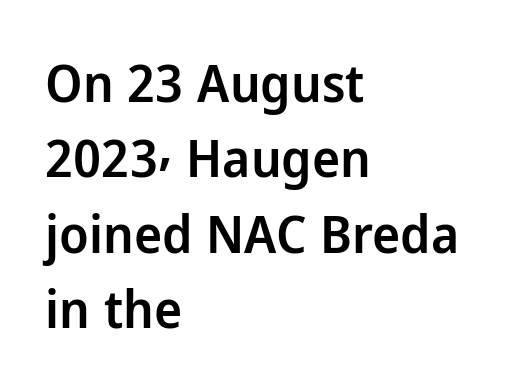
Q: Is the text bold? A: Semi-bold.
Q: Is the text italic (slanted)? A: No, it is upright.
Q: Is the typeface a serif or a sans-serif typeface? A: Sans-serif.
Q: Is the text underlined? A: No.
Q: How is the paragraph aligned? A: Left-aligned.
Q: Is the spacing between letters normal or unusually wide? A: Normal.
Q: Is the spacing between lines tight, normal or loose? A: Normal.
Q: Width (condensed, normal, or wide)? A: Normal.
Q: Stroke contrast? A: Low.
Q: x-height? A: Medium.
Q: Monospaced? A: No.
